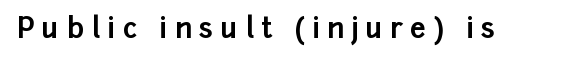
The image shows 28 px bold sans-serif type, upright; set unusually wide letter spacing (+0.27 em), not underlined; low stroke contrast and a medium x-height.
